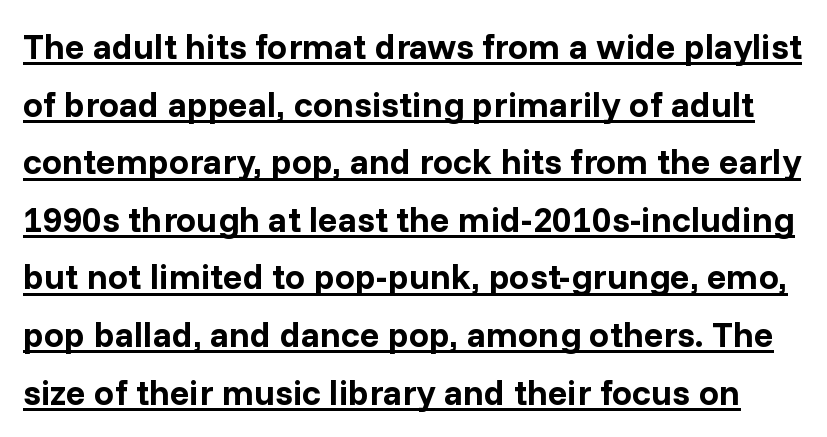
You'd pick this weight for a headline — it's a proper bold. What decoration does the sample have? An underline. The block of text has a typical density, with ordinary space between rows. It's the straight-up-and-down kind of type. Nope, no serifs anywhere on these letters.
